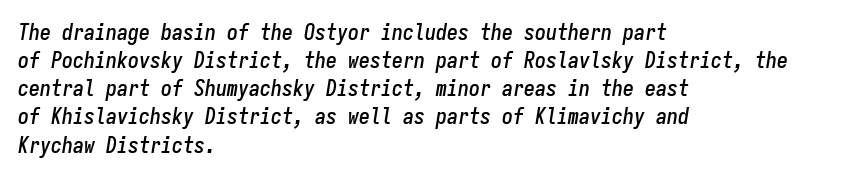
The image shows 22 px text type, italic (leaning right); set left-aligned, normal line spacing (1.28x), normal letter spacing, not underlined.
